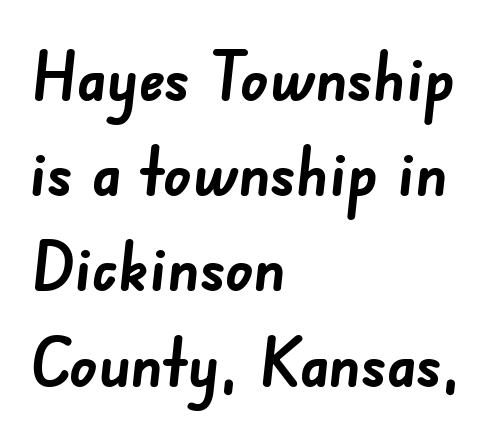
Q: Is the text bold? A: Yes.
Q: Is the typeface a serif or a sans-serif typeface? A: Sans-serif.
Q: Is the text underlined? A: No.
Q: How is the paragraph aligned? A: Left-aligned.
Q: Is the spacing between letters normal or unusually wide? A: Normal.
Q: Is the spacing between lines tight, normal or loose? A: Normal.
Q: Width (condensed, normal, or wide)? A: Normal.
Q: Stroke contrast? A: Low.
Q: x-height? A: Small.
Q: Monospaced? A: No.
